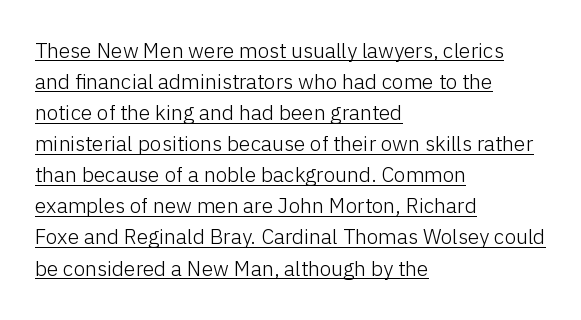
The image shows 21 px text type, upright; set left-aligned, normal line spacing (1.48x), normal letter spacing, underlined.
